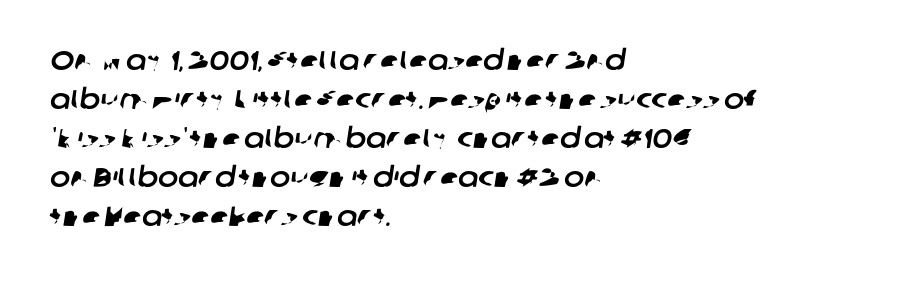
Q: Is the text underlined? A: No.
Q: How is the paragraph aligned? A: Left-aligned.
Q: Is the spacing between letters normal or unusually wide? A: Normal.
Q: Is the spacing between lines tight, normal or loose? A: Normal.
